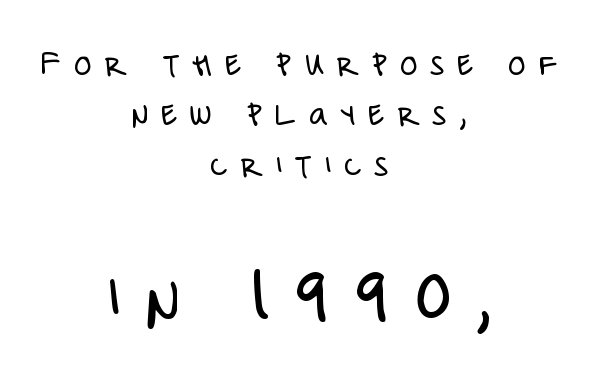
The image shows 73 px light, condensed sans-serif type, upright; set centered, normal line spacing (1.4x), unusually wide letter spacing (+0.35 em), not underlined; the second (bottom) block is 2.03x larger; low stroke contrast and a large x-height.
